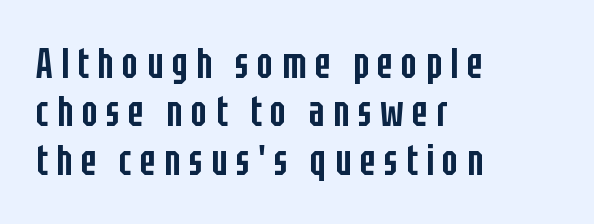
{"serif": "no", "italic": "no", "bold": "semi", "weight": "semibold", "width": "condensed", "stroke_contrast": "low", "x_height": "large", "monospaced": "no", "underline": "no", "align": "left", "line_spacing": "tight", "line_spacing_ratio": 1.15, "letter_spacing": "wide", "letter_spacing_em": 0.2, "glyph_px": 42}
